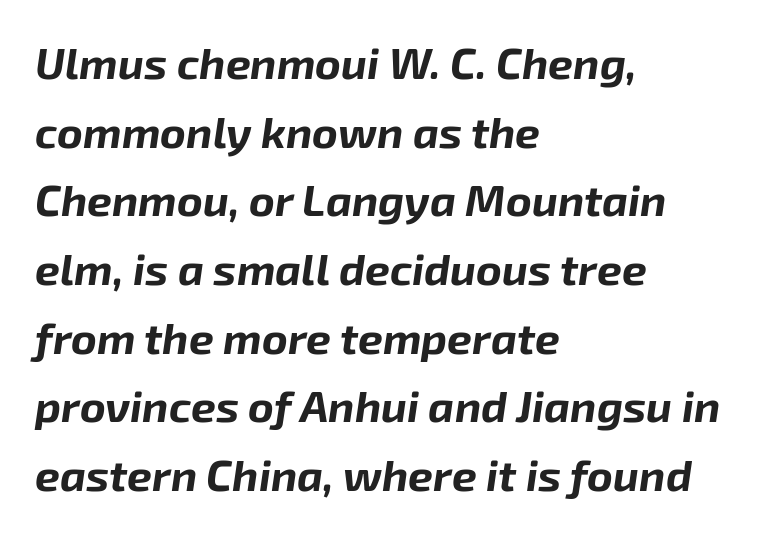
The image shows 44 px bold type, italic (leaning right); set left-aligned, normal line spacing (1.56x), normal letter spacing, not underlined; low stroke contrast and a medium x-height.
